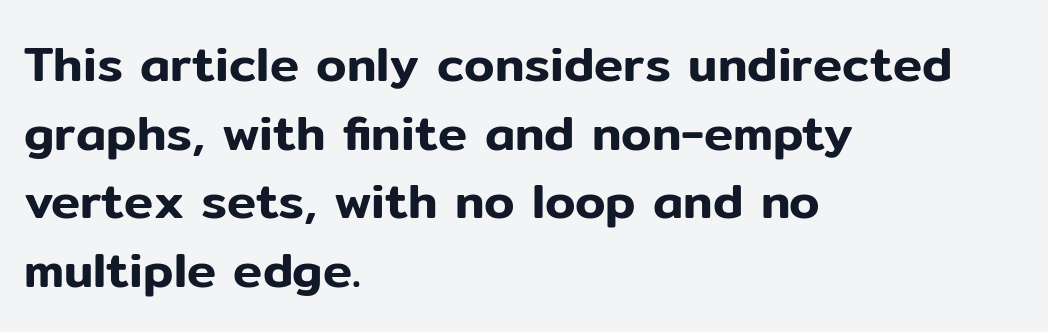
Q: Is the text italic (slanted)? A: No, it is upright.
Q: Is the typeface a serif or a sans-serif typeface? A: Sans-serif.
Q: Is the text underlined? A: No.
Q: How is the paragraph aligned? A: Left-aligned.
Q: Is the spacing between letters normal or unusually wide? A: Normal.
Q: Is the spacing between lines tight, normal or loose? A: Normal.
Q: Width (condensed, normal, or wide)? A: Normal.
Q: Stroke contrast? A: Low.
Q: x-height? A: Medium.
Q: Monospaced? A: No.
